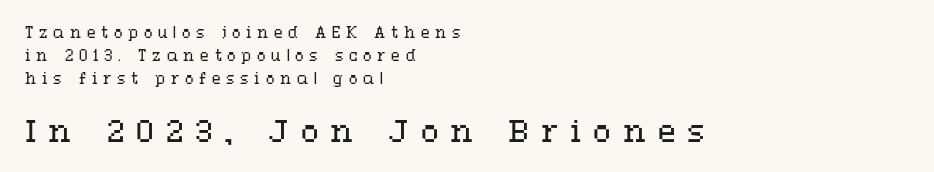
Q: Is the text bold? A: No.
Q: Is the text italic (slanted)? A: No, it is upright.
Q: Is the text underlined? A: No.
Q: How is the paragraph aligned? A: Left-aligned.
Q: Is the spacing between letters normal or unusually wide? A: Unusually wide.
Q: Is the spacing between lines tight, normal or loose? A: Normal.
Q: Which block of text is set in a larger size, the first (top) or the second (bottom)? A: The second (bottom) one.
Q: Width (condensed, normal, or wide)? A: Wide.
Q: Stroke contrast? A: Medium.
Q: x-height? A: Medium.
Q: Monospaced? A: No.
